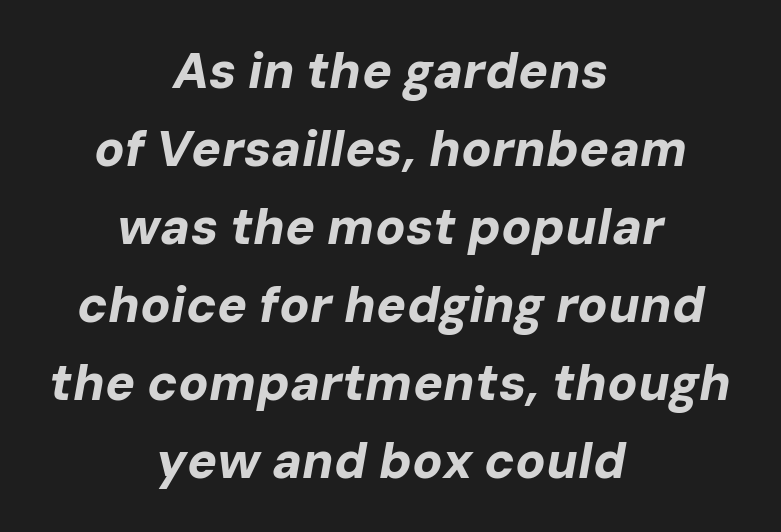
The words here are not underlined. In terms of letterspacing, this is plain default setting. The letters are bold, with thick, heavy strokes. The leading is moderate, giving the passage an even texture.
